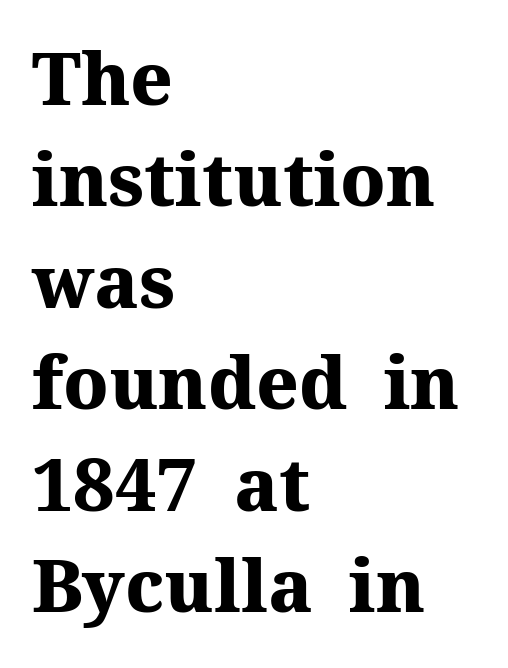
Chunky letters — that's bold for sure. This sample has the flowing, uneven cadence of proportional lettering. This sample is left-justified, so line endings fall wherever the words run out. Posture: upright roman.
